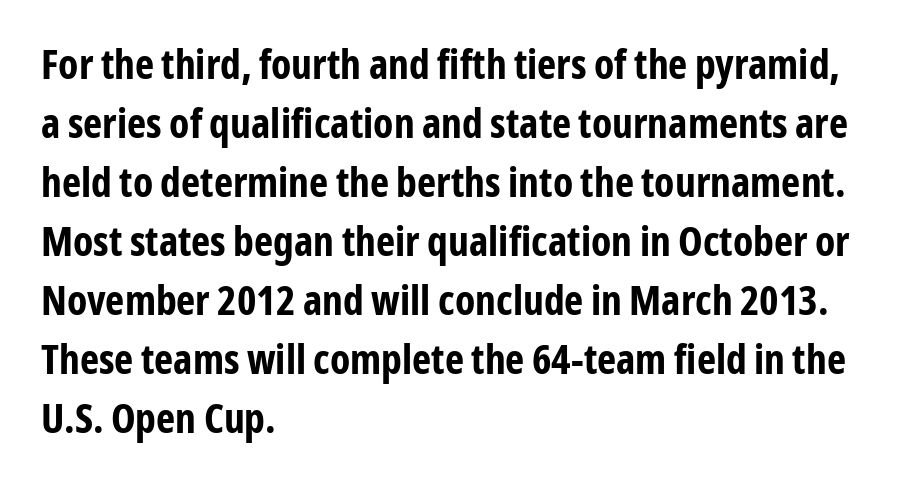
Is the block centered? No — it sits flush against the left margin. Is this a sans? Yes — the strokes have no serifs. Observe the ordinary spacing: letters are neighbours, not strangers. Quick note: not italic, upright. The passage shown is not underscored anywhere. Summary of vertical rhythm: regular, with standard interline spacing.
